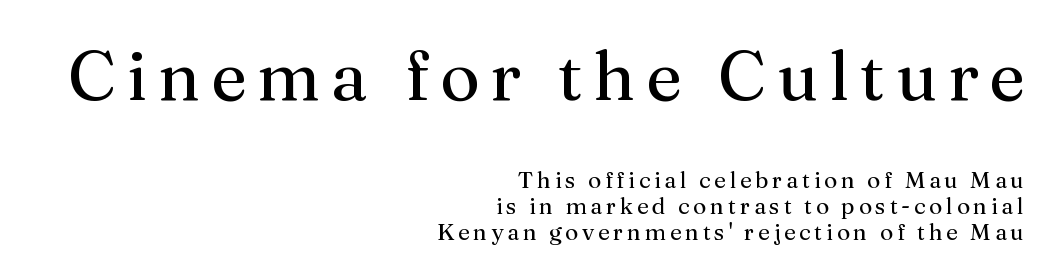
Q: Is the text bold? A: No.
Q: Is the text italic (slanted)? A: No, it is upright.
Q: Is the typeface a serif or a sans-serif typeface? A: Serif.
Q: Is the text underlined? A: No.
Q: How is the paragraph aligned? A: Right-aligned.
Q: Is the spacing between lines tight, normal or loose? A: Tight.
Q: Which block of text is set in a larger size, the first (top) or the second (bottom)? A: The first (top) one.
Q: Width (condensed, normal, or wide)? A: Normal.
Q: Stroke contrast? A: Medium.
Q: x-height? A: Medium.
Q: Monospaced? A: No.
